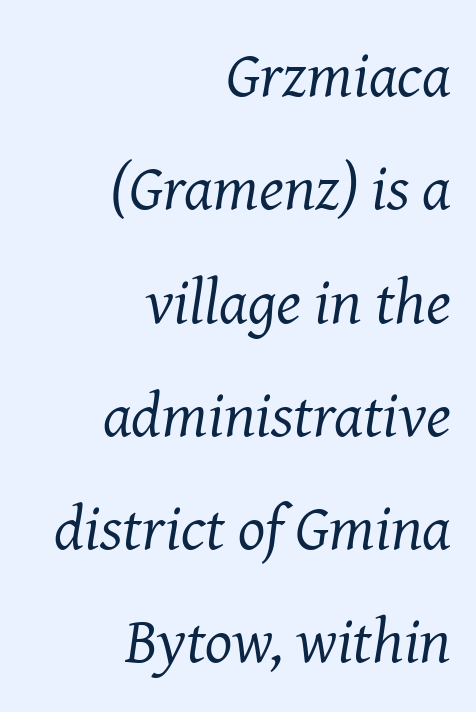
In terms of posture, this sample is oblique. Stem width sits at or under what a default text font uses. Visually the block forms a straight wall on the right and a jagged coastline on the left. Here the designer chose a conventional face with non-uniform glyph widths. Has an underline been added? It has not. Short note: letters normally spaced.
